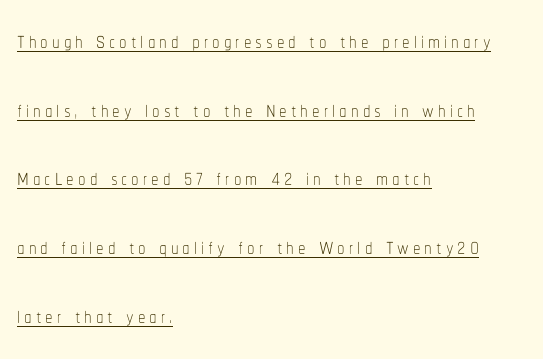
Does the leading feel generous? Absolutely, it's lavish. Casual observation: everything's shoved over to the left. Note the varied advance widths — an 'i' is clearly narrower than an 'm'. The type sits square on the baseline with zero lean. Like a heading marked for emphasis, these lines bear an underscore. The strokes are not fattened; the text isn't bold.
